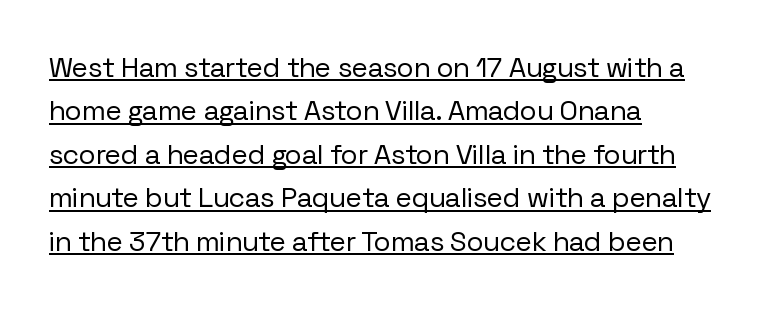
Q: Is the text bold? A: No.
Q: Is the text italic (slanted)? A: No, it is upright.
Q: Is the typeface a serif or a sans-serif typeface? A: Sans-serif.
Q: Is the text underlined? A: Yes.
Q: How is the paragraph aligned? A: Left-aligned.
Q: Is the spacing between letters normal or unusually wide? A: Normal.
Q: Is the spacing between lines tight, normal or loose? A: Normal.
Q: Width (condensed, normal, or wide)? A: Normal.
Q: Stroke contrast? A: Low.
Q: x-height? A: Medium.
Q: Monospaced? A: No.
